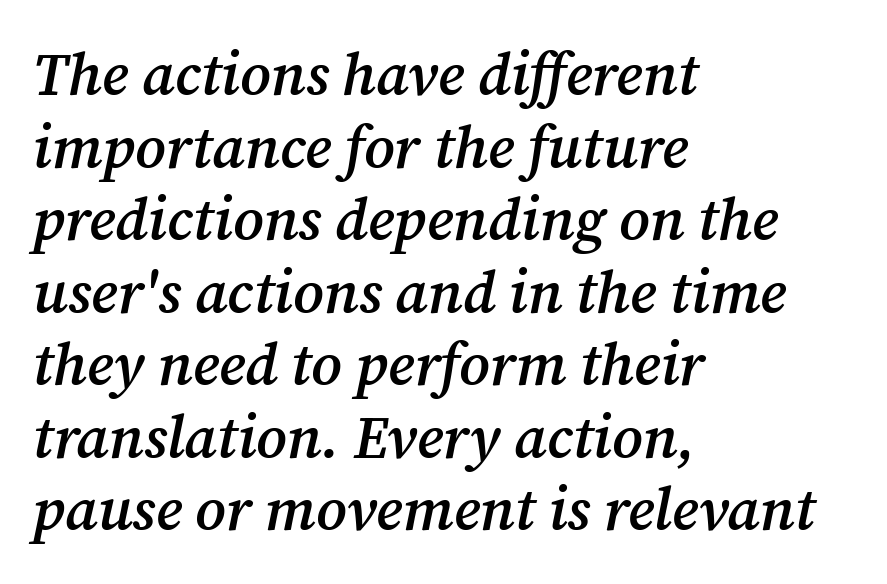
{"serif": "yes", "italic": "yes", "lean": "right", "slant_degrees": 12, "bold": "semi", "weight": "semibold", "width": "normal", "stroke_contrast": "medium", "x_height": "medium", "monospaced": "no", "underline": "no", "align": "left", "line_spacing_ratio": 1.23, "letter_spacing": "normal", "letter_spacing_em": 0.0, "glyph_px": 59}
